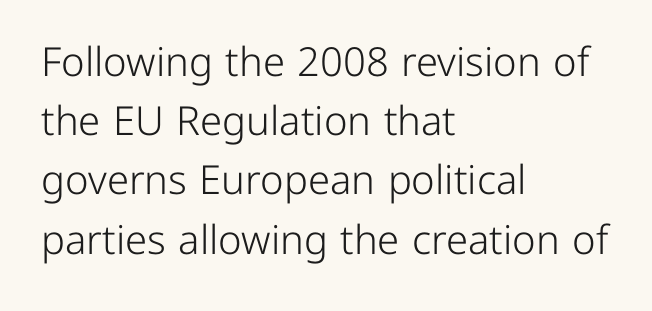
{"serif": "no", "italic": "no", "bold": "no", "weight": "light", "width": "normal", "stroke_contrast": "low", "x_height": "medium", "monospaced": "no", "underline": "no", "align": "left", "line_spacing": "normal", "line_spacing_ratio": 1.48, "letter_spacing": "normal", "letter_spacing_em": 0.0, "glyph_px": 40}
